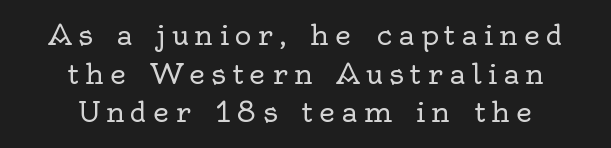
Q: Is the text bold? A: No.
Q: Is the text italic (slanted)? A: No, it is upright.
Q: Is the typeface a serif or a sans-serif typeface? A: Serif.
Q: Is the text underlined? A: No.
Q: How is the paragraph aligned? A: Centered.
Q: Is the spacing between letters normal or unusually wide? A: Unusually wide.
Q: Is the spacing between lines tight, normal or loose? A: Normal.
Q: Width (condensed, normal, or wide)? A: Normal.
Q: x-height? A: Small.
Q: Monospaced? A: No.
